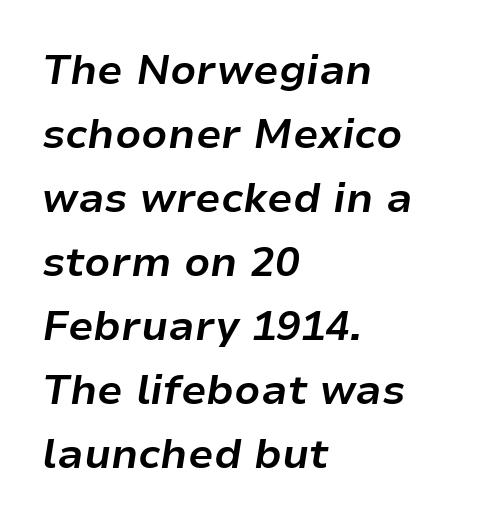
Q: Is the text bold? A: Yes.
Q: Is the text italic (slanted)? A: Yes, it leans right by about 9 degrees.
Q: Is the text underlined? A: No.
Q: How is the paragraph aligned? A: Left-aligned.
Q: Is the spacing between letters normal or unusually wide? A: Normal.
Q: Is the spacing between lines tight, normal or loose? A: Normal.
Q: Width (condensed, normal, or wide)? A: Normal.
Q: Stroke contrast? A: Low.
Q: x-height? A: Medium.
Q: Monospaced? A: No.
